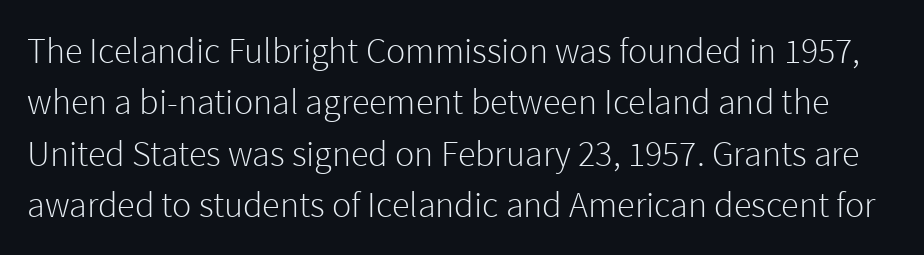
Q: Is the text bold? A: No.
Q: Is the text italic (slanted)? A: No, it is upright.
Q: Is the typeface a serif or a sans-serif typeface? A: Sans-serif.
Q: Is the text underlined? A: No.
Q: Is the spacing between letters normal or unusually wide? A: Normal.
Q: Is the spacing between lines tight, normal or loose? A: Normal.
Q: Width (condensed, normal, or wide)? A: Normal.
Q: x-height? A: Medium.
Q: Monospaced? A: No.
